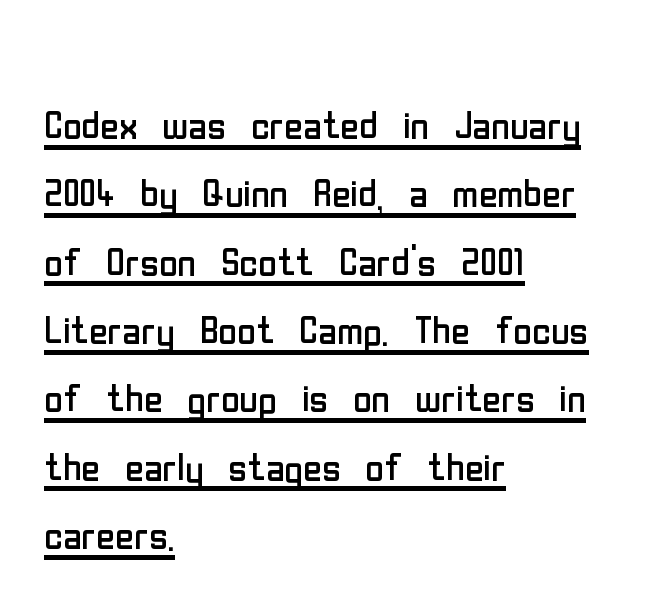
The image shows 51 px regular-weight, condensed sans-serif type, upright; set left-aligned, normal line spacing (1.34x), normal letter spacing, underlined; low stroke contrast and a medium x-height.
